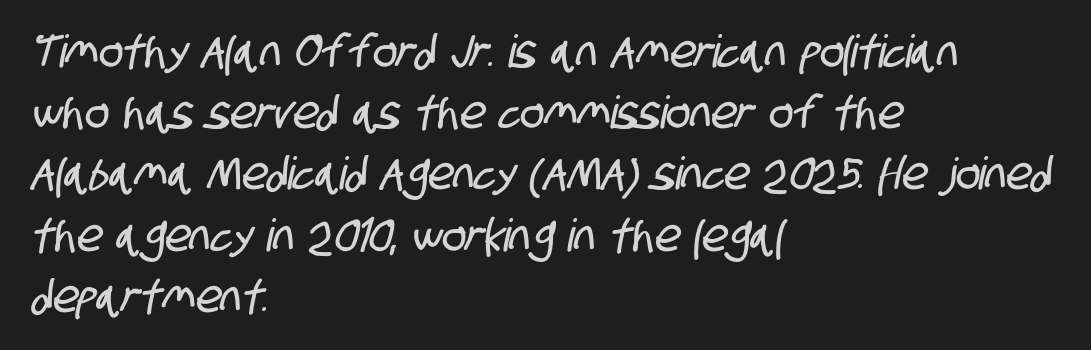
The space directly below the letters is spotless. The text was rendered using a sans face with plain stroke endings. The passage shown has conventional tracking throughout. You could not count columns in this text — the font is proportionally spaced.
